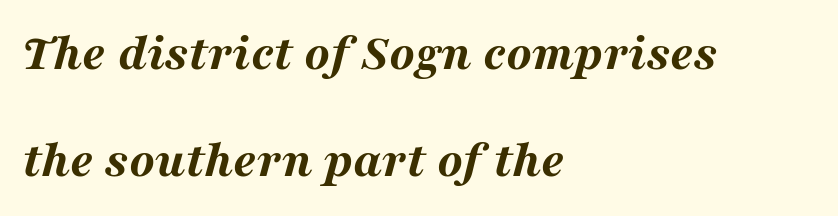
Caption: multi-line text, flush left, ragged right. The rendering uses a bold face; every stroke is thick and dark. Is the type slanted? Yes — the strokes lean at a clear angle. Does extra space separate the letters? No, they use regular spacing. The foot of each line stays bare and open.
